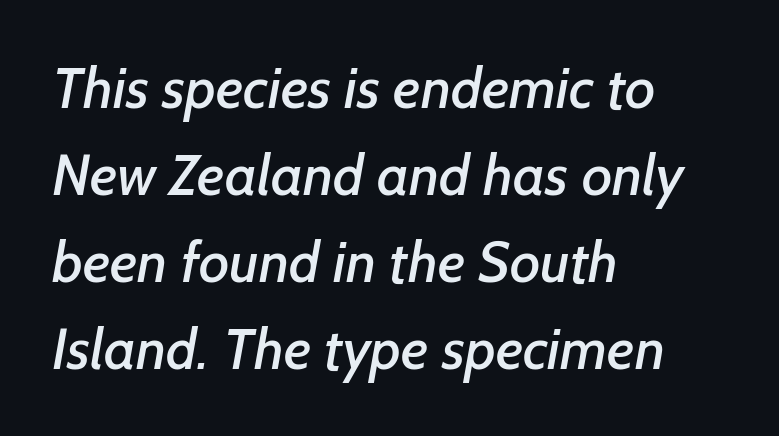
{"serif": "no", "width": "normal", "stroke_contrast": "low", "x_height": "medium", "monospaced": "no", "underline": "no", "align": "left", "line_spacing": "normal", "line_spacing_ratio": 1.5, "letter_spacing": "normal", "letter_spacing_em": 0.0, "glyph_px": 58}
